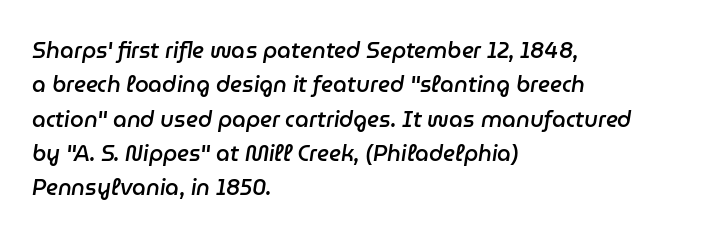
Q: Is the text bold? A: Semi-bold.
Q: Is the text italic (slanted)? A: Yes, it leans right by about 9 degrees.
Q: Is the text underlined? A: No.
Q: How is the paragraph aligned? A: Left-aligned.
Q: Is the spacing between letters normal or unusually wide? A: Normal.
Q: Is the spacing between lines tight, normal or loose? A: Normal.
